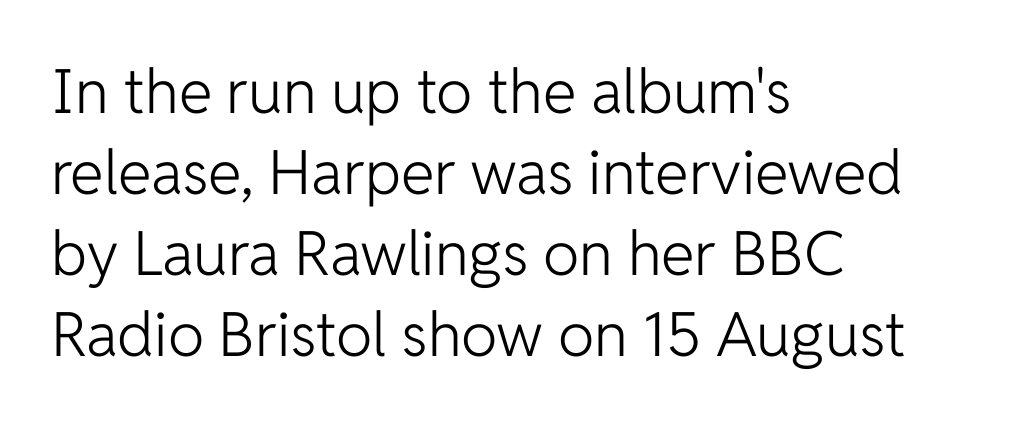
{"serif": "no", "italic": "no", "bold": "no", "weight": "light", "width": "normal", "stroke_contrast": "low", "x_height": "medium", "monospaced": "no", "underline": "no", "align": "left", "line_spacing": "normal", "line_spacing_ratio": 1.33, "letter_spacing": "normal", "letter_spacing_em": 0.0, "glyph_px": 61}
